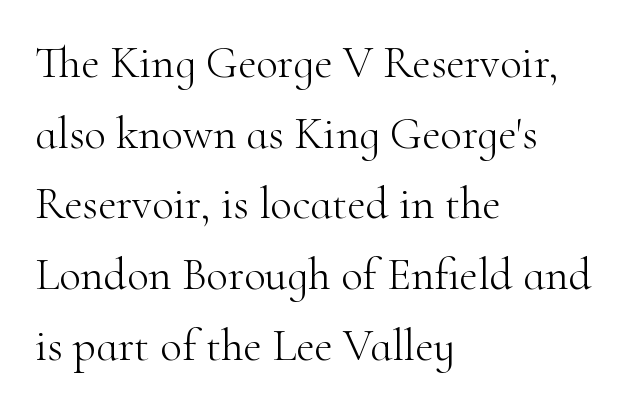
Notice how the passage keeps a crisp vertical edge on the left only. Type style note: has serifs. No extra tracking has been applied to these lines. The specimen omits any rule beneath the text block's lines. Caption: face not bold, strokes unweighted. Vertical strokes here are truly vertical.
